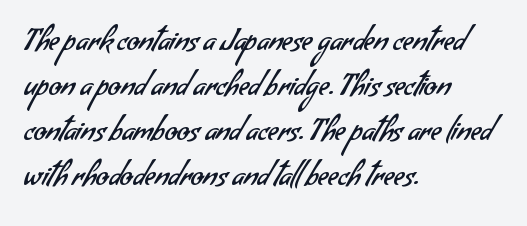
{"serif": "no", "bold": "no", "weight": "regular", "width": "normal", "stroke_contrast": "low", "x_height": "small", "monospaced": "no", "underline": "no", "align": "left", "line_spacing": "normal", "line_spacing_ratio": 1.55, "letter_spacing": "normal", "letter_spacing_em": 0.0, "glyph_px": 29}
